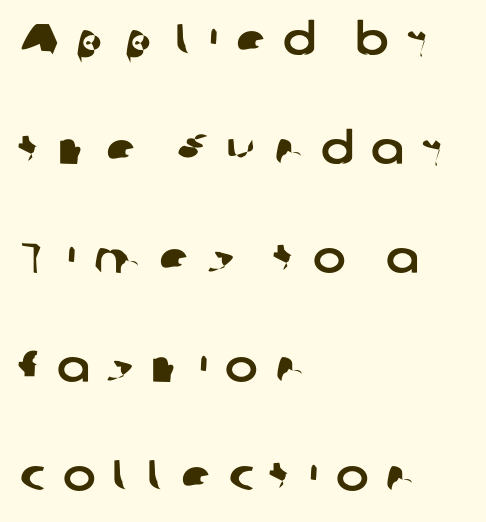
A student would call this left alignment; a typographer would say flush left, rag right. This sample has the flowing, uneven cadence of proportional lettering. Descender tails drop into unmarked territory. The designer went with a sans here, leaving each stem footless. Leading is clearly above the norm, producing a sparse column. How are the letters spaced? Widely, with obvious added tracking.
